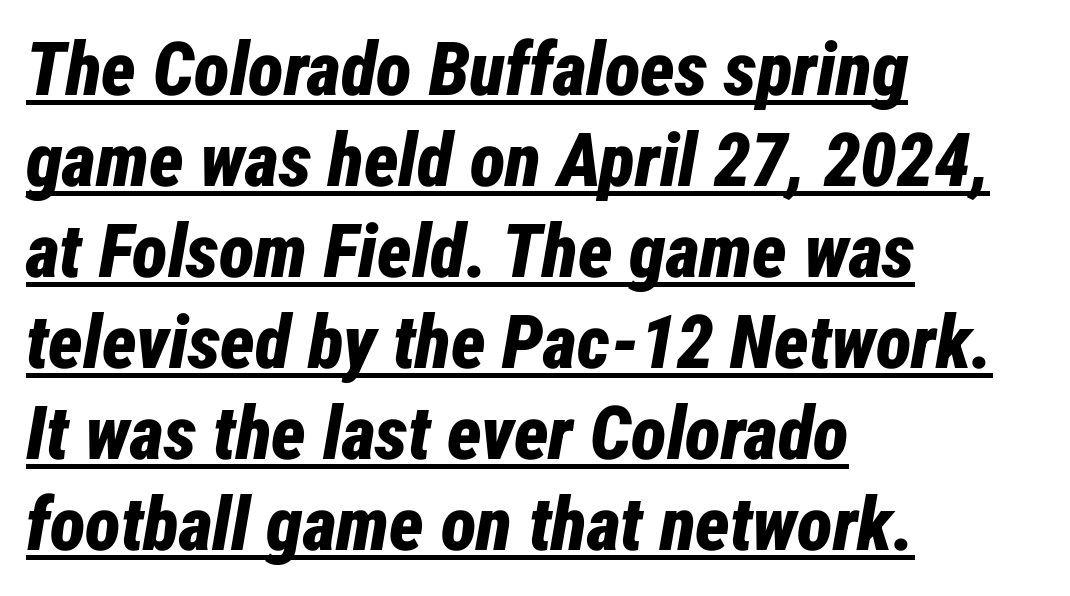
The image shows 74 px bold, condensed type, italic (leaning right); set left-aligned, line spacing 1.23x, normal letter spacing, underlined; low stroke contrast and a medium x-height.
